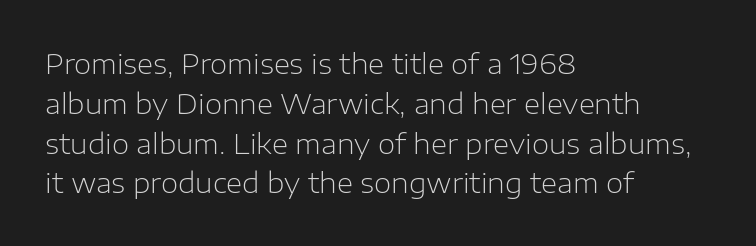
Upright lettering throughout. Compared with a centered layout, this one pins lines to the left instead. The line texture is even and compact thanks to regular tracking. Look at the bottom of the vertical strokes: they stop flat, with no serifs. The face used here is proportionally spaced, like ordinary book or web type. Summary of weight: not heavy and not bold.
